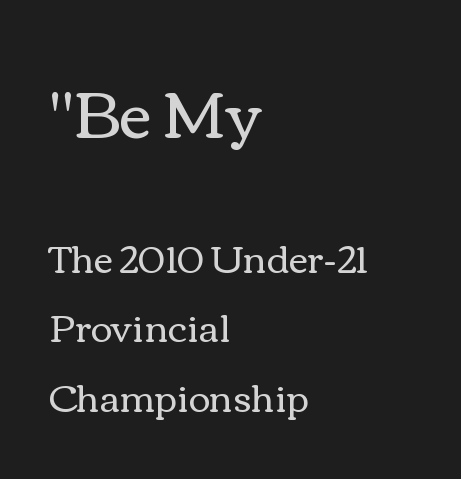
Q: Is the text bold? A: No.
Q: Is the text italic (slanted)? A: No, it is upright.
Q: Is the text underlined? A: No.
Q: How is the paragraph aligned? A: Left-aligned.
Q: Is the spacing between letters normal or unusually wide? A: Normal.
Q: Which block of text is set in a larger size, the first (top) or the second (bottom)? A: The first (top) one.
Q: Width (condensed, normal, or wide)? A: Wide.
Q: Stroke contrast? A: Medium.
Q: x-height? A: Medium.
Q: Monospaced? A: No.
